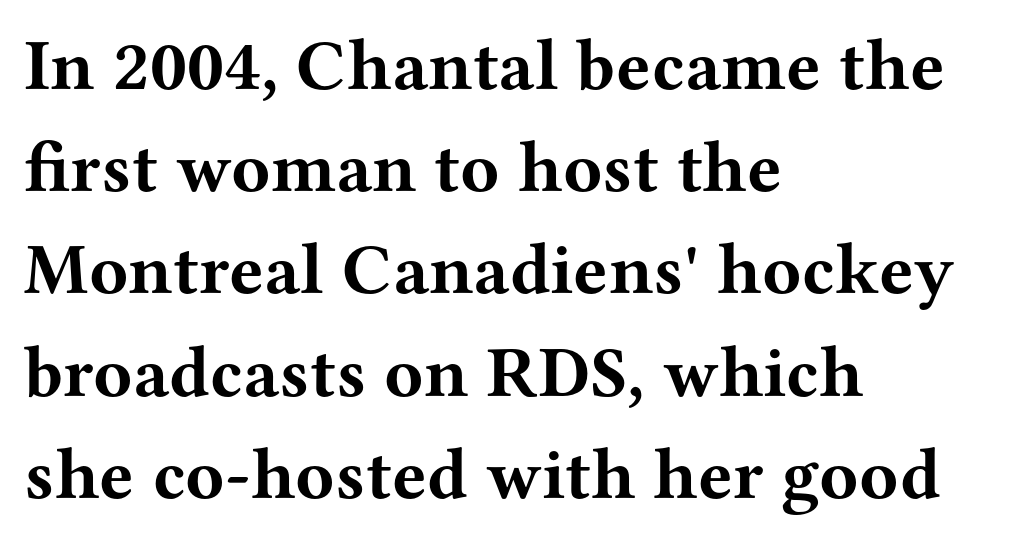
The image shows 72 px bold, wide serif type, upright; set left-aligned, normal line spacing (1.42x), normal letter spacing, not underlined; medium stroke contrast and a medium x-height.
